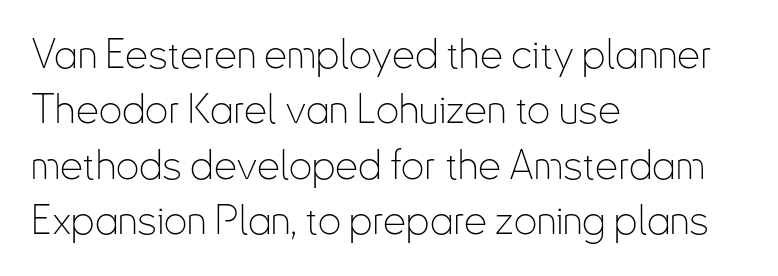
The image shows 41 px thin, condensed sans-serif type, upright; set left-aligned, normal line spacing (1.35x), normal letter spacing, not underlined; low stroke contrast and a small x-height.
